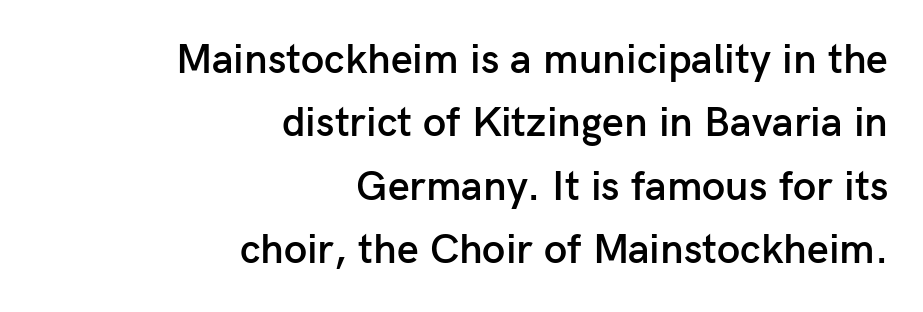
{"serif": "no", "italic": "no", "bold": "semi", "weight": "semibold", "width": "normal", "stroke_contrast": "low", "x_height": "medium", "monospaced": "no", "underline": "no", "align": "right", "line_spacing": "normal", "line_spacing_ratio": 1.51, "letter_spacing": "normal", "letter_spacing_em": 0.0, "glyph_px": 42}
